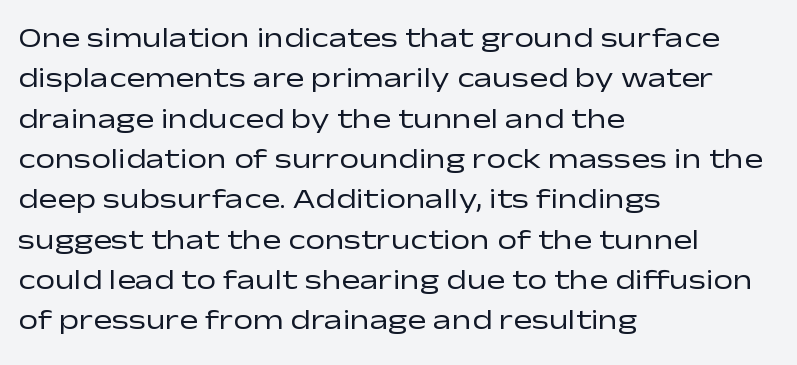
The space directly below the letters is spotless. Is there any slant? The stems are plumb. These lines are rendered in a variable-pitch font. If you measured baseline to baseline, you'd find a middling distance. Teacher's note: observe the even left margin — that is flush-left alignment.
